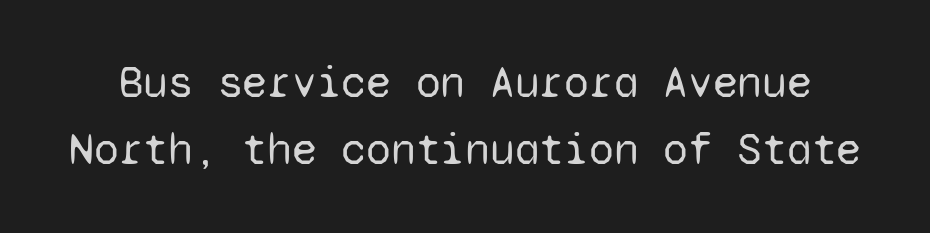
You could call the tracking neutral — neither tight nor loose. This block has exactly the height ordinary leading produces. Stroke thickness stays within the range of a standard reading face or lighter. Serifs: no, the terminals of the letterforms are clean. Lines of text with bare space underneath. Every stem runs plumb, perpendicular to the baseline.
